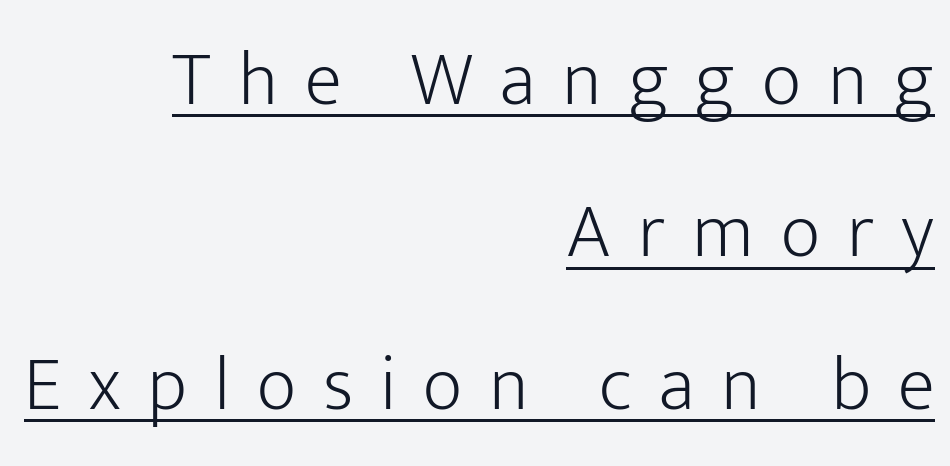
Do the characters align in a grid? No, the font is proportional. The passage shown has open, widely tracked lettering throughout. Every character sits straight up, as roman type does. Underlining? Definitely there. A flush-right, rag-left setting is used for this passage. To sum up the face: it is a sans, with no serifs.
